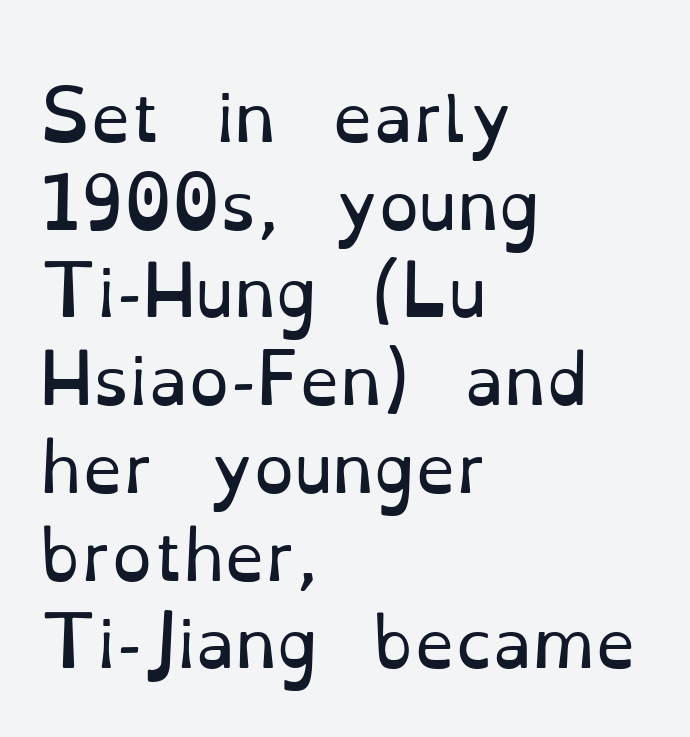
The image shows 65 px regular-weight serif type, upright; set left-aligned, normal line spacing (1.35x), normal letter spacing, not underlined; low stroke contrast and a small x-height.
